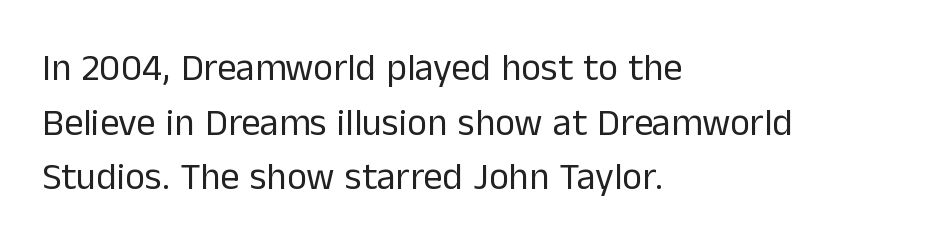
Q: Is the text bold? A: No.
Q: Is the text italic (slanted)? A: No, it is upright.
Q: Is the typeface a serif or a sans-serif typeface? A: Sans-serif.
Q: Is the text underlined? A: No.
Q: How is the paragraph aligned? A: Left-aligned.
Q: Is the spacing between letters normal or unusually wide? A: Normal.
Q: Is the spacing between lines tight, normal or loose? A: Normal.
Q: Width (condensed, normal, or wide)? A: Normal.
Q: Stroke contrast? A: Low.
Q: x-height? A: Medium.
Q: Monospaced? A: No.
